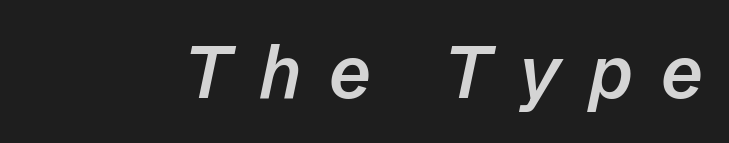
{"italic": "yes", "lean": "right", "slant_degrees": 12, "bold": "semi", "weight": "semibold", "width": "normal", "stroke_contrast": "low", "x_height": "medium", "monospaced": "no", "underline": "no", "letter_spacing": "wide", "letter_spacing_em": 0.39, "glyph_px": 73}
